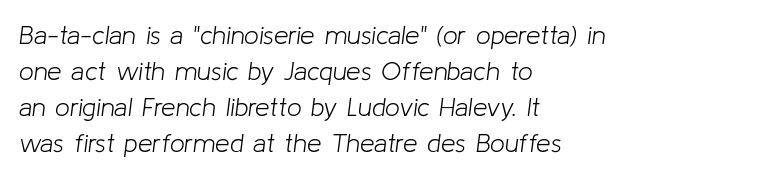
Horizontal alignment here is leftward, the default for most running prose. The characters are drawn with everyday or finer stroke widths. Has an underline been added? It has not. Quick note: interline space is typical. You could call the tracking neutral — neither tight nor loose.
